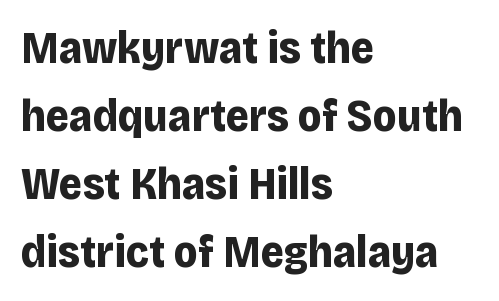
The space between consecutive lines is moderate. Is this a sans? Yes — the strokes have no serifs. Is this a fixed-width face? No — the glyphs have proportional, varying widths. The letterforms sit shoulder to shoulder at normal distance. The letters are bold, with thick, heavy strokes. Notice how the passage keeps a crisp vertical edge on the left only.
